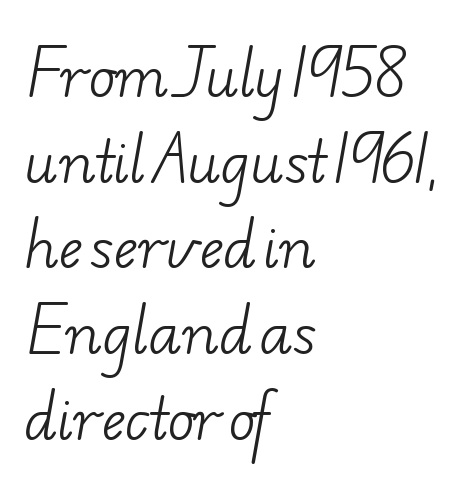
The image shows 56 px light, wide serif type; set left-aligned, normal line spacing (1.53x), normal letter spacing, not underlined; low stroke contrast and a small x-height.
